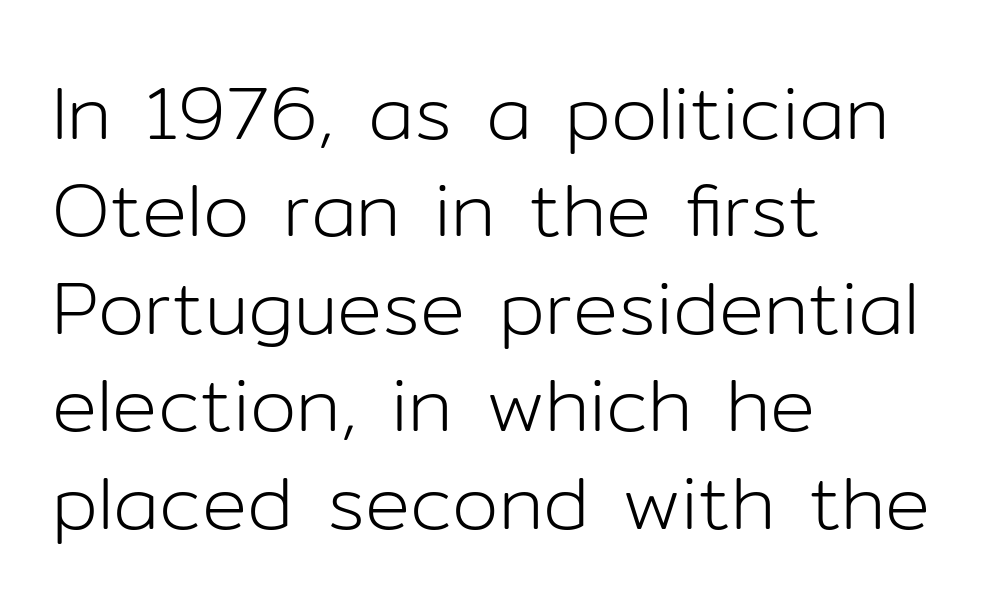
The image shows 75 px light sans-serif type, upright; set left-aligned, normal line spacing (1.3x), normal letter spacing, not underlined; low stroke contrast and a medium x-height.
